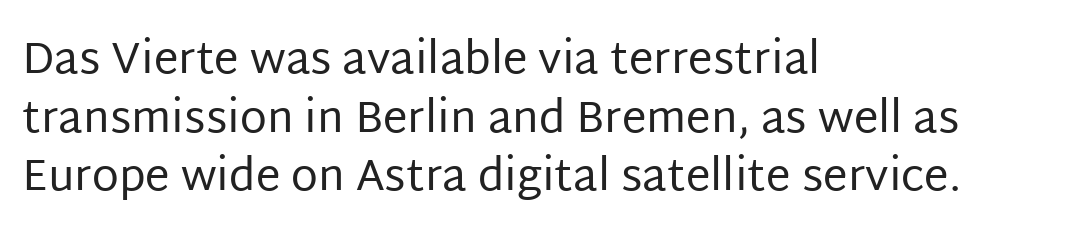
Q: Is the text bold? A: No.
Q: Is the text italic (slanted)? A: No, it is upright.
Q: Is the typeface a serif or a sans-serif typeface? A: Sans-serif.
Q: Is the text underlined? A: No.
Q: How is the paragraph aligned? A: Left-aligned.
Q: Is the spacing between letters normal or unusually wide? A: Normal.
Q: Is the spacing between lines tight, normal or loose? A: Normal.
Q: Width (condensed, normal, or wide)? A: Normal.
Q: Stroke contrast? A: Low.
Q: x-height? A: Large.
Q: Monospaced? A: No.
